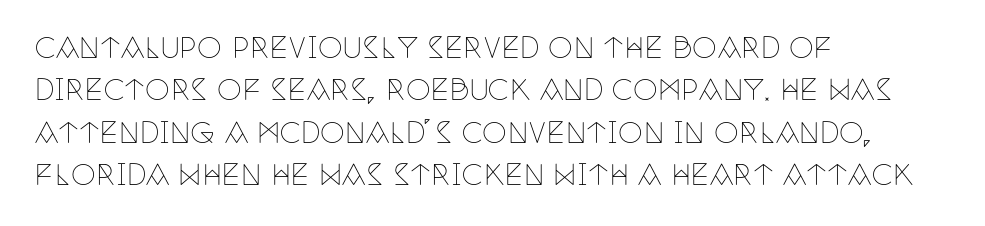
{"serif": "yes", "italic": "no", "bold": "no", "weight": "thin", "width": "condensed", "stroke_contrast": "low", "x_height": "large", "monospaced": "no", "underline": "no", "align": "left", "line_spacing": "normal", "line_spacing_ratio": 1.51, "letter_spacing": "normal", "letter_spacing_em": 0.0, "glyph_px": 28}
